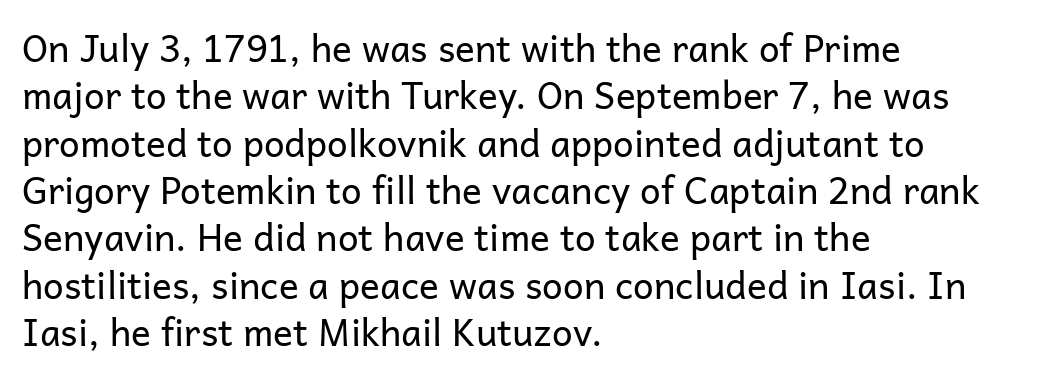
{"serif": "no", "italic": "no", "bold": "no", "weight": "regular", "width": "normal", "stroke_contrast": "low", "x_height": "medium", "monospaced": "no", "underline": "no", "align": "left", "line_spacing": "normal", "line_spacing_ratio": 1.28, "letter_spacing": "normal", "letter_spacing_em": 0.0, "glyph_px": 37}
